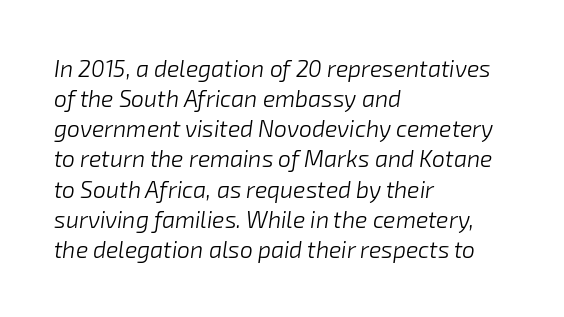
Does the copy run flush right? No — it runs flush left. Interline gaps are of average width in this sample. Observe the ordinary spacing: letters are neighbours, not strangers. The foot of each line stays bare and open.
